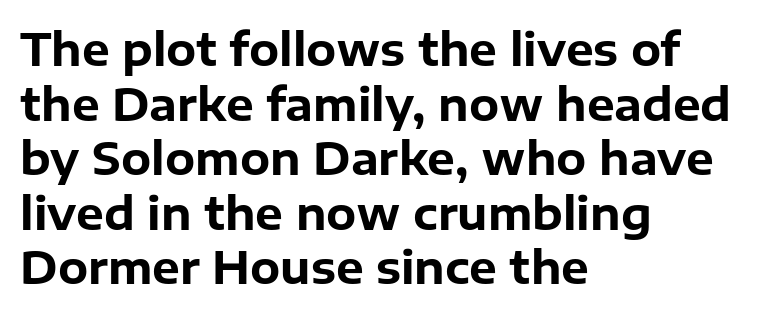
{"serif": "no", "italic": "no", "bold": "yes", "weight": "bold", "width": "normal", "stroke_contrast": "low", "x_height": "medium", "monospaced": "no", "underline": "no", "align": "left", "line_spacing_ratio": 1.24, "letter_spacing": "normal", "letter_spacing_em": 0.0, "glyph_px": 44}
